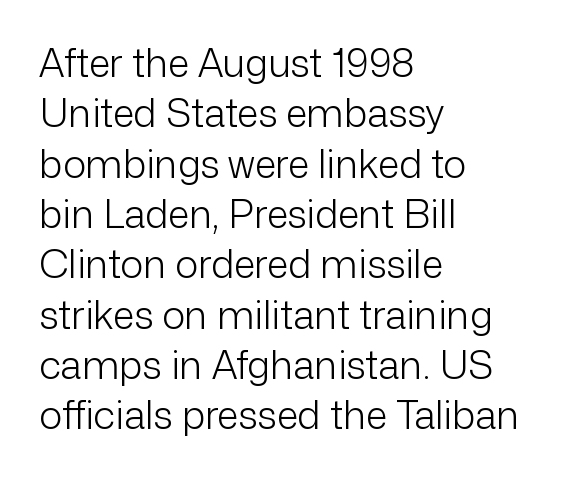
Q: Is the text bold? A: No.
Q: Is the text italic (slanted)? A: No, it is upright.
Q: Is the typeface a serif or a sans-serif typeface? A: Sans-serif.
Q: Is the text underlined? A: No.
Q: How is the paragraph aligned? A: Left-aligned.
Q: Is the spacing between letters normal or unusually wide? A: Normal.
Q: Is the spacing between lines tight, normal or loose? A: Normal.
Q: Width (condensed, normal, or wide)? A: Normal.
Q: Stroke contrast? A: Low.
Q: x-height? A: Medium.
Q: Monospaced? A: No.
